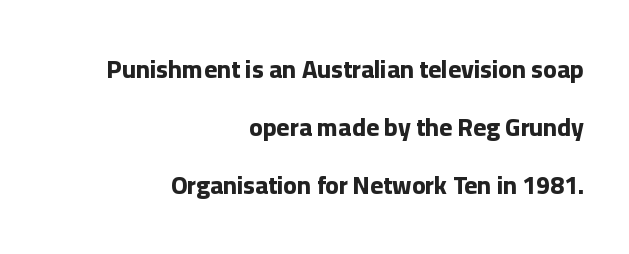
Q: Is the text bold? A: Yes.
Q: Is the text italic (slanted)? A: No, it is upright.
Q: Is the text underlined? A: No.
Q: How is the paragraph aligned? A: Right-aligned.
Q: Is the spacing between letters normal or unusually wide? A: Normal.
Q: Is the spacing between lines tight, normal or loose? A: Loose.
